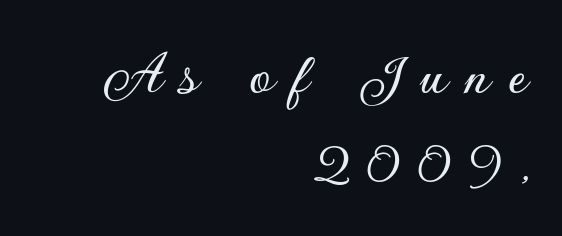
Q: Is the text italic (slanted)? A: Yes.
Q: Is the typeface a serif or a sans-serif typeface? A: Sans-serif.
Q: Is the text underlined? A: No.
Q: How is the paragraph aligned? A: Right-aligned.
Q: Is the spacing between letters normal or unusually wide? A: Unusually wide.
Q: Is the spacing between lines tight, normal or loose? A: Normal.
Q: Width (condensed, normal, or wide)? A: Normal.
Q: Stroke contrast? A: Low.
Q: x-height? A: Small.
Q: Monospaced? A: No.
